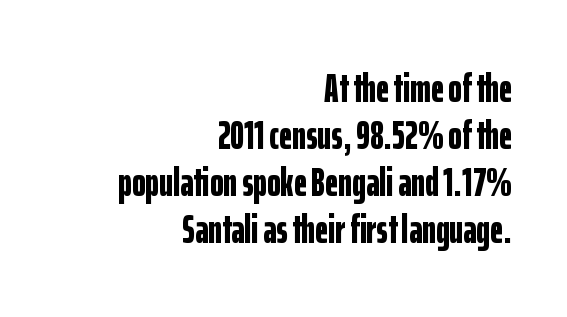
No word sits above an underline. Is there any slant? The stems are plumb. These lines carry a lot of weight — the face is fully bold. The ragged edge is on the left, which tells us the setting is flush right. Cramped leading. Are there feet on the stems? There aren't — it's a sans.
